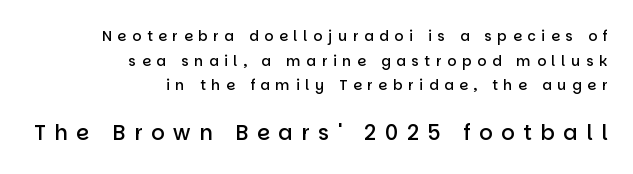
A student would notice the bottom passage is typeset larger than what precedes it. Is the type bold? Partly — it's a semibold, heavier than regular but not fully bold. The space beneath each line is pristine and unruled. All the whitespace from short lines collects on the left. Style check: upright. This rendering widens character spacing well past its baseline value.
